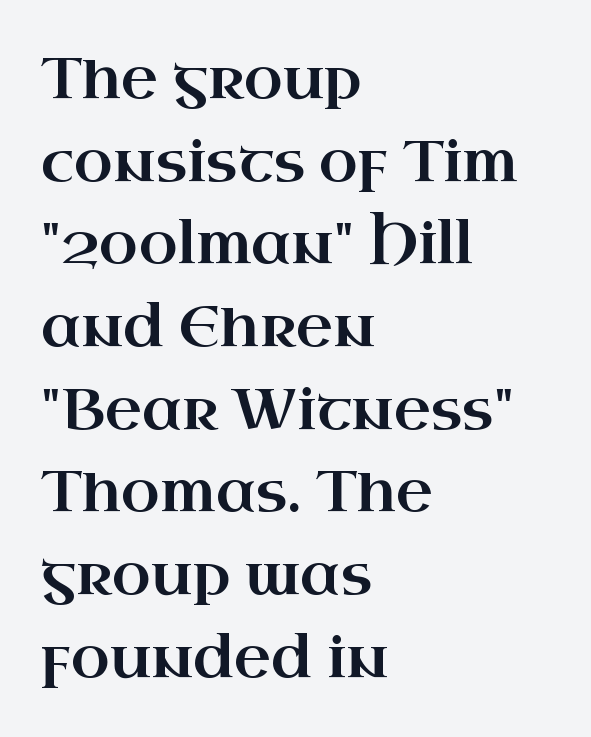
Rows of type keep a routine distance in the vertical direction. Glyph-to-glyph distance matches everyday printed text. I'd call this a serif setting — the letters wear small feet. The paragraph shown leans on its left margin. Descender tails drop into unmarked territory. Ordinary non-slanted type is in use.
